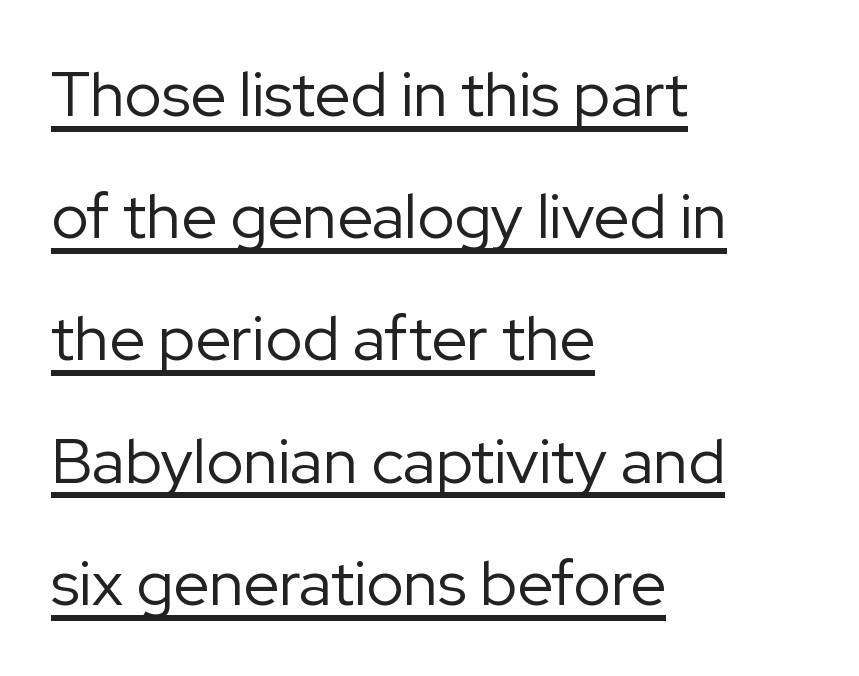
Q: Is the text bold? A: No.
Q: Is the text italic (slanted)? A: No, it is upright.
Q: Is the typeface a serif or a sans-serif typeface? A: Sans-serif.
Q: Is the text underlined? A: Yes.
Q: How is the paragraph aligned? A: Left-aligned.
Q: Is the spacing between letters normal or unusually wide? A: Normal.
Q: Is the spacing between lines tight, normal or loose? A: Loose.
Q: Width (condensed, normal, or wide)? A: Normal.
Q: Stroke contrast? A: Low.
Q: x-height? A: Medium.
Q: Monospaced? A: No.
